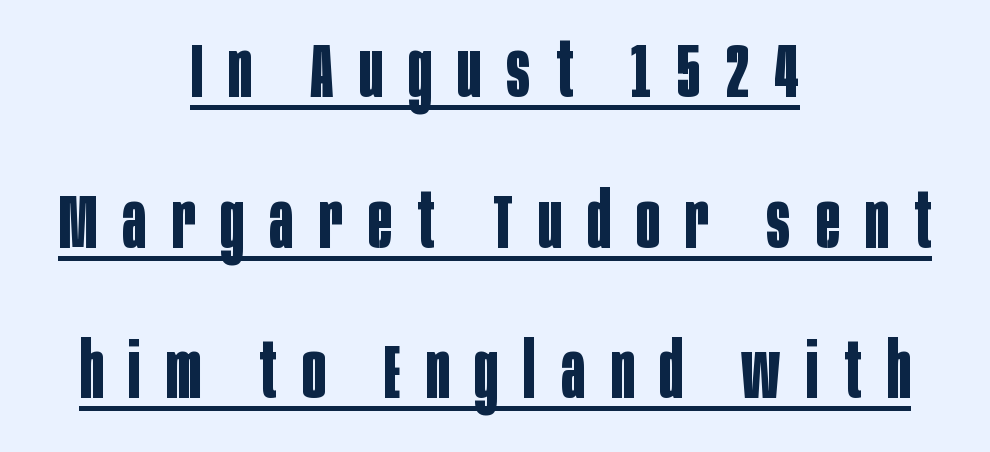
Notice how a bar underscores the lettering throughout. A sans-serif font was chosen for this passage. The setting favours the middle, as headings and verse often do. These lines carry a lot of weight — the face is fully bold.
